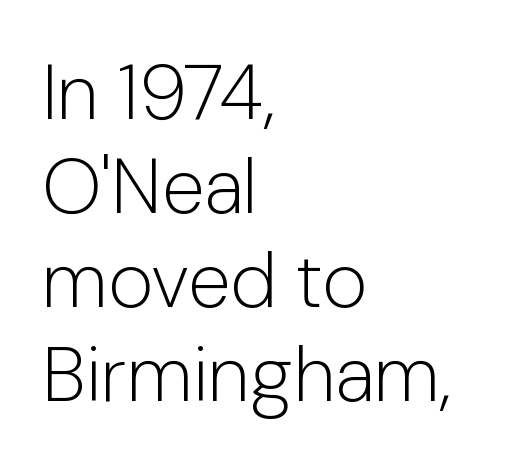
Q: Is the text bold? A: No.
Q: Is the text italic (slanted)? A: No, it is upright.
Q: Is the typeface a serif or a sans-serif typeface? A: Sans-serif.
Q: Is the text underlined? A: No.
Q: How is the paragraph aligned? A: Left-aligned.
Q: Is the spacing between letters normal or unusually wide? A: Normal.
Q: Width (condensed, normal, or wide)? A: Normal.
Q: Stroke contrast? A: Low.
Q: x-height? A: Medium.
Q: Monospaced? A: No.
